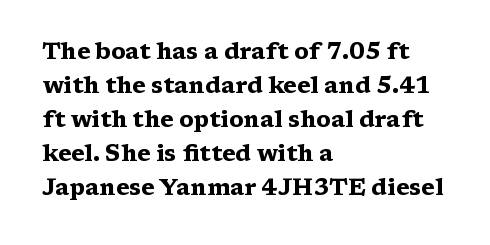
Q: Is the text bold? A: Yes.
Q: Is the text italic (slanted)? A: No, it is upright.
Q: Is the text underlined? A: No.
Q: How is the paragraph aligned? A: Left-aligned.
Q: Is the spacing between letters normal or unusually wide? A: Normal.
Q: Is the spacing between lines tight, normal or loose? A: Normal.
